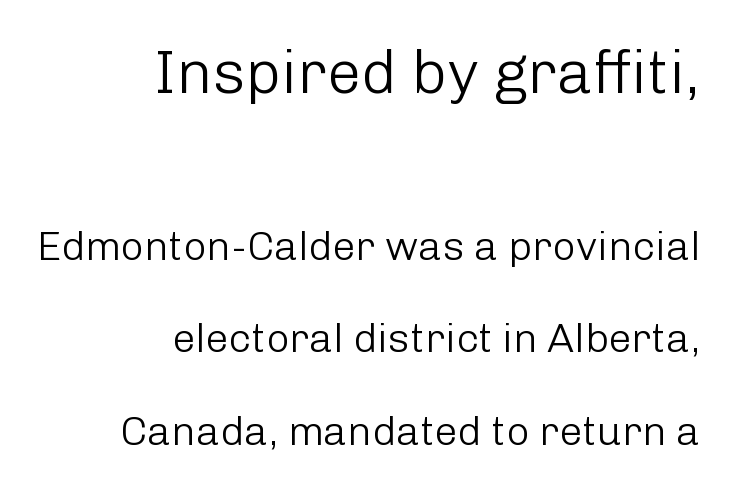
Q: Is the text bold? A: No.
Q: Is the text italic (slanted)? A: No, it is upright.
Q: Is the typeface a serif or a sans-serif typeface? A: Sans-serif.
Q: Is the text underlined? A: No.
Q: How is the paragraph aligned? A: Right-aligned.
Q: Is the spacing between letters normal or unusually wide? A: Normal.
Q: Is the spacing between lines tight, normal or loose? A: Loose.
Q: Which block of text is set in a larger size, the first (top) or the second (bottom)? A: The first (top) one.
Q: Width (condensed, normal, or wide)? A: Normal.
Q: Stroke contrast? A: Low.
Q: x-height? A: Medium.
Q: Monospaced? A: No.
